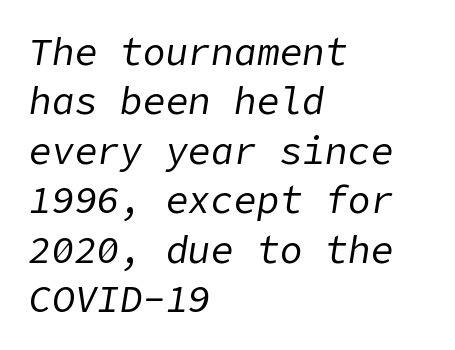
The image shows 38 px regular-weight type, italic (leaning right); set left-aligned, normal line spacing (1.3x), normal letter spacing, not underlined; low stroke contrast and a medium x-height.
